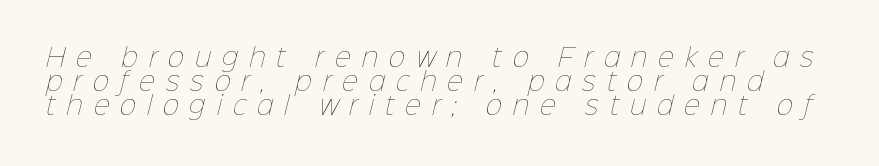
Q: Is the text bold? A: No.
Q: Is the text underlined? A: No.
Q: Is the spacing between letters normal or unusually wide? A: Unusually wide.
Q: Is the spacing between lines tight, normal or loose? A: Tight.
